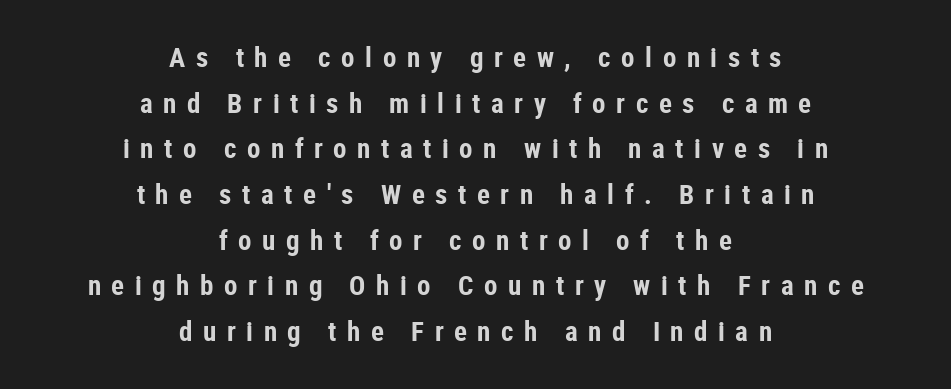
The image shows 27 px bold type, upright; set centered, normal line spacing (1.69x), unusually wide letter spacing (+0.39 em), not underlined.
